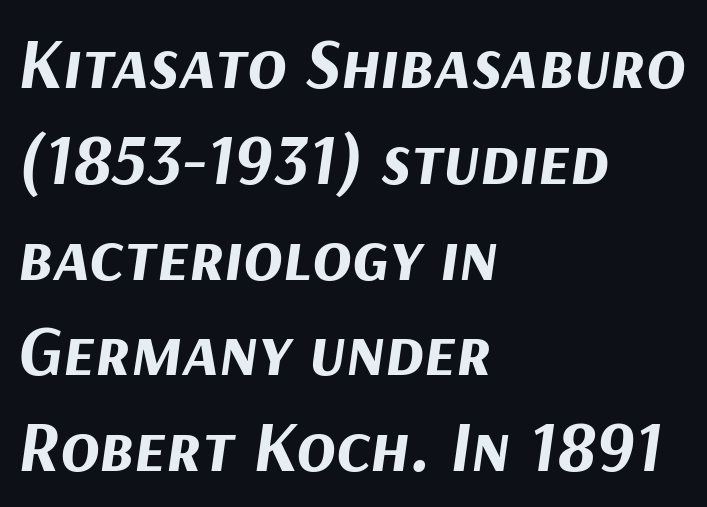
The image shows 72 px bold type, italic (leaning right); set left-aligned, normal line spacing (1.33x), normal letter spacing, not underlined; medium stroke contrast and a medium x-height.
